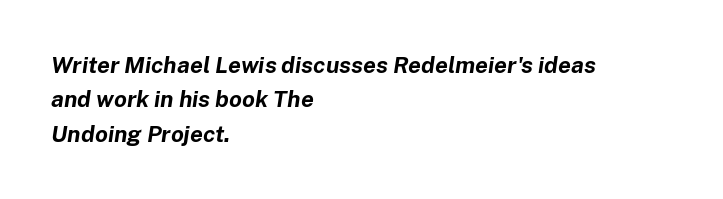
{"italic": "yes", "lean": "right", "slant_degrees": 8, "bold": "yes", "underline": "no", "align": "left", "line_spacing": "normal", "line_spacing_ratio": 1.49, "letter_spacing": "normal", "letter_spacing_em": 0.0, "glyph_px": 23}
